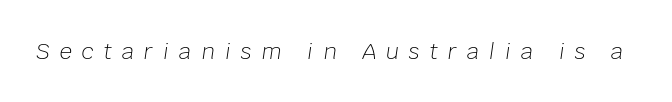
{"italic": "yes", "lean": "right", "slant_degrees": 8, "bold": "no", "underline": "no", "letter_spacing": "wide", "letter_spacing_em": 0.45, "glyph_px": 22}
